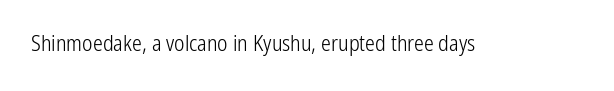
Q: Is the text bold? A: No.
Q: Is the text italic (slanted)? A: No, it is upright.
Q: Is the text underlined? A: No.
Q: Is the spacing between letters normal or unusually wide? A: Normal.
